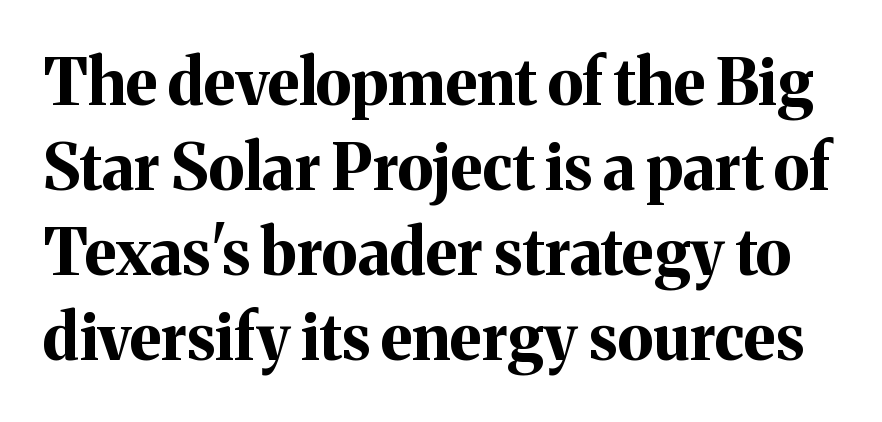
Students, note that the glyphs here touch the page at normal intervals. As a designer I'd log this as weight 700, bold. One glance says typical: line gaps are just what's usual. The face used here is proportionally spaced, like ordinary book or web type.
